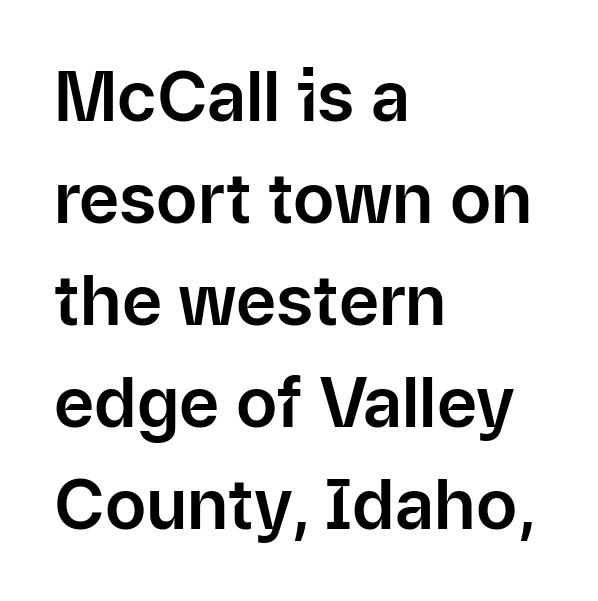
Q: Is the text italic (slanted)? A: No, it is upright.
Q: Is the typeface a serif or a sans-serif typeface? A: Sans-serif.
Q: Is the text underlined? A: No.
Q: How is the paragraph aligned? A: Left-aligned.
Q: Is the spacing between letters normal or unusually wide? A: Normal.
Q: Is the spacing between lines tight, normal or loose? A: Normal.
Q: Width (condensed, normal, or wide)? A: Normal.
Q: Stroke contrast? A: Low.
Q: x-height? A: Medium.
Q: Monospaced? A: No.
